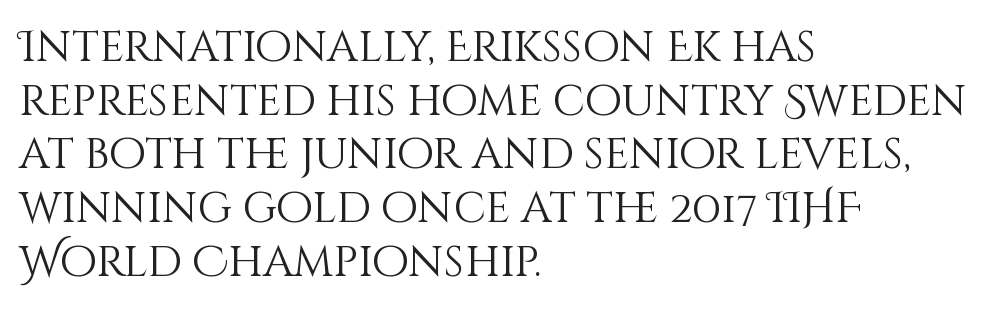
The image shows 43 px light type, upright; set left-aligned, normal line spacing (1.25x), normal letter spacing, not underlined; medium stroke contrast and a large x-height.
